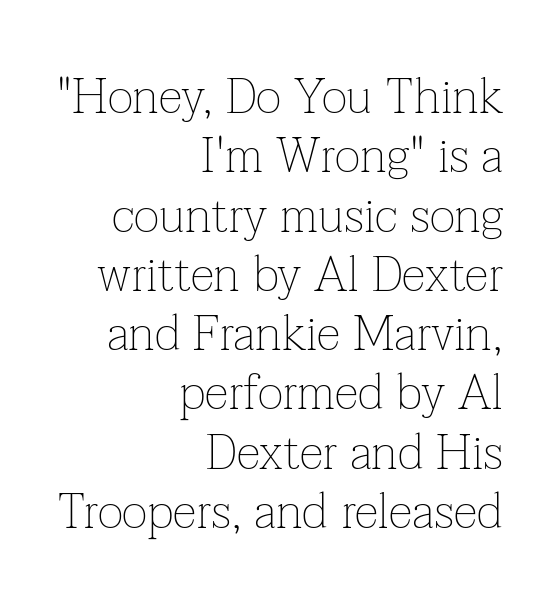
The image shows 49 px thin serif type, upright; set right-aligned, line spacing 1.21x, normal letter spacing, not underlined; low stroke contrast and a medium x-height.
